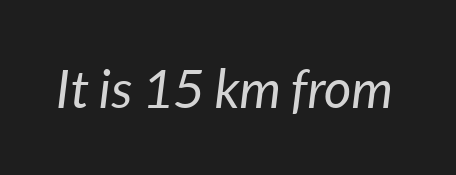
The image shows 53 px regular-weight type, italic (leaning right); set normal letter spacing, not underlined; low stroke contrast and a medium x-height.
